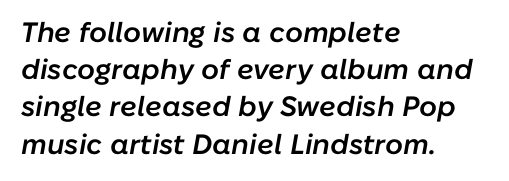
{"italic": "yes", "lean": "right", "slant_degrees": 10, "bold": "semi", "weight": "semibold", "width": "normal", "stroke_contrast": "low", "x_height": "medium", "monospaced": "no", "underline": "no", "align": "left", "line_spacing": "normal", "line_spacing_ratio": 1.33, "letter_spacing": "normal", "letter_spacing_em": 0.0, "glyph_px": 28}
